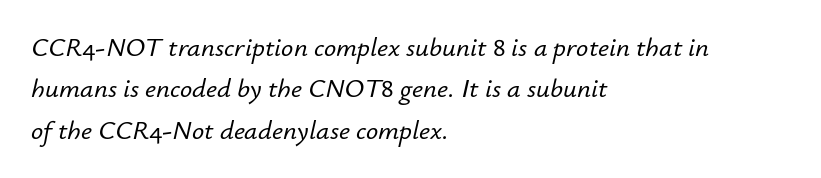
The image shows 27 px text type, italic (leaning right); set left-aligned, normal line spacing (1.53x), normal letter spacing, not underlined.
